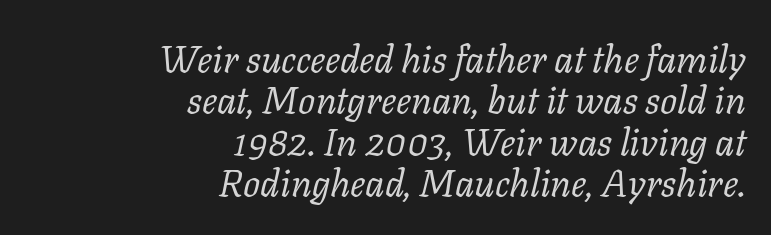
Q: Is the text bold? A: No.
Q: Is the text italic (slanted)? A: Yes, it leans right by about 11 degrees.
Q: Is the typeface a serif or a sans-serif typeface? A: Serif.
Q: Is the text underlined? A: No.
Q: How is the paragraph aligned? A: Right-aligned.
Q: Is the spacing between letters normal or unusually wide? A: Normal.
Q: Is the spacing between lines tight, normal or loose? A: Tight.
Q: Width (condensed, normal, or wide)? A: Normal.
Q: Stroke contrast? A: Low.
Q: x-height? A: Medium.
Q: Monospaced? A: No.
